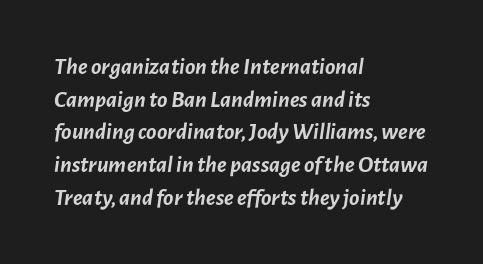
The image shows 24 px bold type, italic (leaning right); set left-aligned, normal line spacing (1.36x), normal letter spacing, not underlined.
